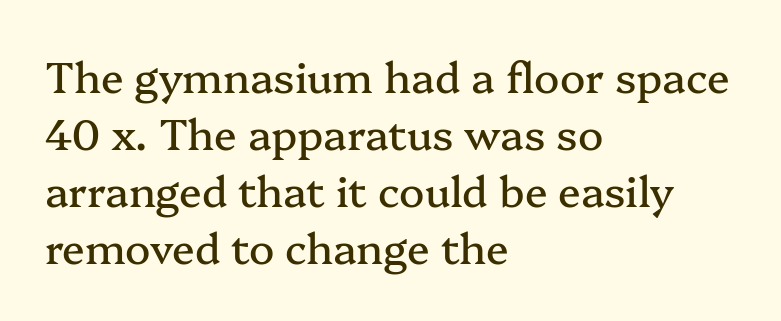
The image shows 42 px serif type, upright; set left-aligned, normal line spacing (1.36x), normal letter spacing, not underlined; medium stroke contrast and a medium x-height.
